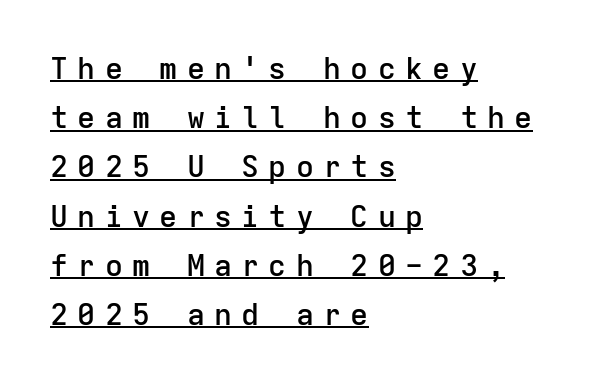
{"serif": "no", "italic": "no", "bold": "semi", "weight": "semibold", "width": "normal", "stroke_contrast": "low", "x_height": "medium", "monospaced": "yes", "underline": "yes", "align": "left", "line_spacing": "normal", "line_spacing_ratio": 1.64, "letter_spacing": "wide", "letter_spacing_em": 0.31, "glyph_px": 30}
